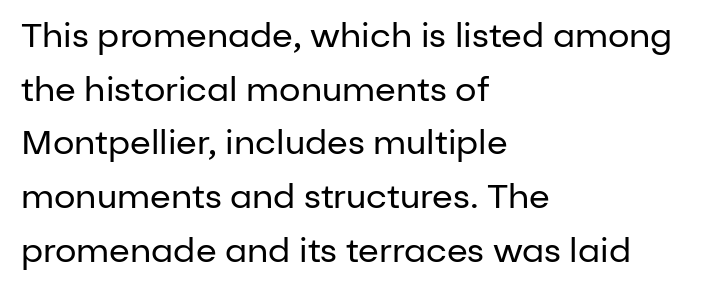
{"serif": "no", "italic": "no", "bold": "no", "weight": "regular", "width": "normal", "stroke_contrast": "low", "x_height": "medium", "monospaced": "no", "underline": "no", "align": "left", "line_spacing": "normal", "line_spacing_ratio": 1.58, "letter_spacing": "normal", "letter_spacing_em": 0.0, "glyph_px": 34}
